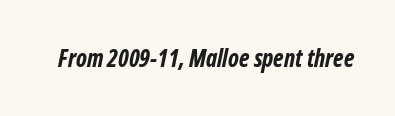
The image shows 24 px bold type; set normal letter spacing, not underlined.
